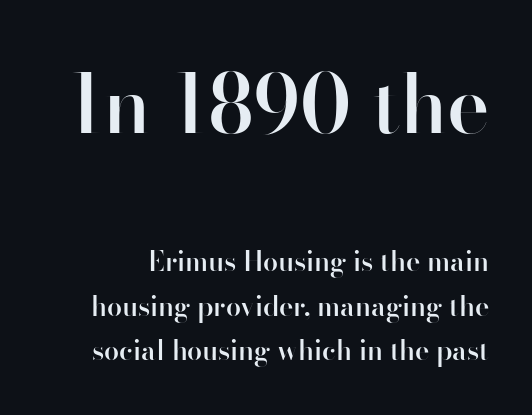
The image shows 80 px semibold sans-serif type, upright; set normal line spacing (1.66x), normal letter spacing, not underlined; the first (top) block is 2.96x larger; high stroke contrast and a small x-height.
